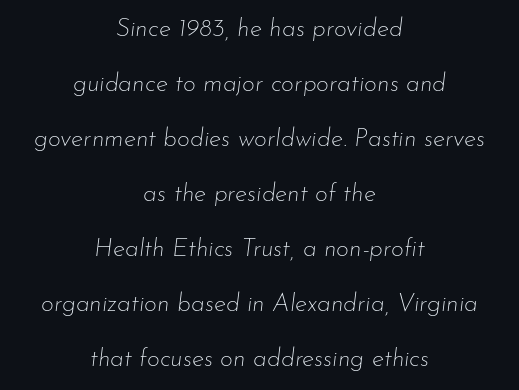
{"italic": "yes", "lean": "right", "slant_degrees": 7, "bold": "no", "underline": "no", "align": "center", "line_spacing": "loose", "line_spacing_ratio": 2.2, "letter_spacing": "normal", "letter_spacing_em": 0.0, "glyph_px": 25}
